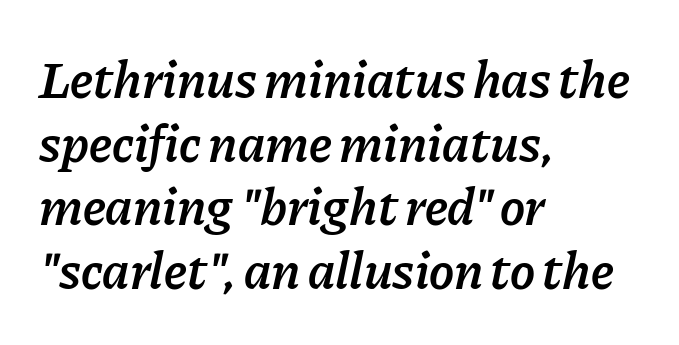
Q: Is the text bold? A: Semi-bold.
Q: Is the text italic (slanted)? A: Yes, it leans right by about 11 degrees.
Q: Is the text underlined? A: No.
Q: How is the paragraph aligned? A: Left-aligned.
Q: Is the spacing between letters normal or unusually wide? A: Normal.
Q: Width (condensed, normal, or wide)? A: Normal.
Q: Stroke contrast? A: Low.
Q: x-height? A: Medium.
Q: Monospaced? A: No.
